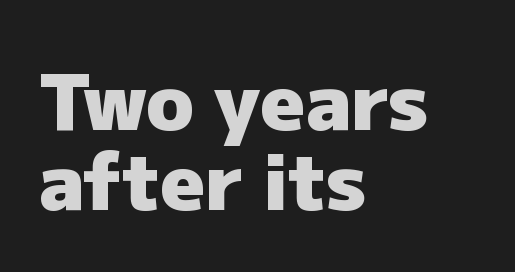
Q: Is the text bold? A: Yes.
Q: Is the text italic (slanted)? A: No, it is upright.
Q: Is the typeface a serif or a sans-serif typeface? A: Sans-serif.
Q: Is the text underlined? A: No.
Q: How is the paragraph aligned? A: Left-aligned.
Q: Is the spacing between letters normal or unusually wide? A: Normal.
Q: Is the spacing between lines tight, normal or loose? A: Tight.
Q: Width (condensed, normal, or wide)? A: Normal.
Q: Stroke contrast? A: Low.
Q: x-height? A: Medium.
Q: Monospaced? A: No.
